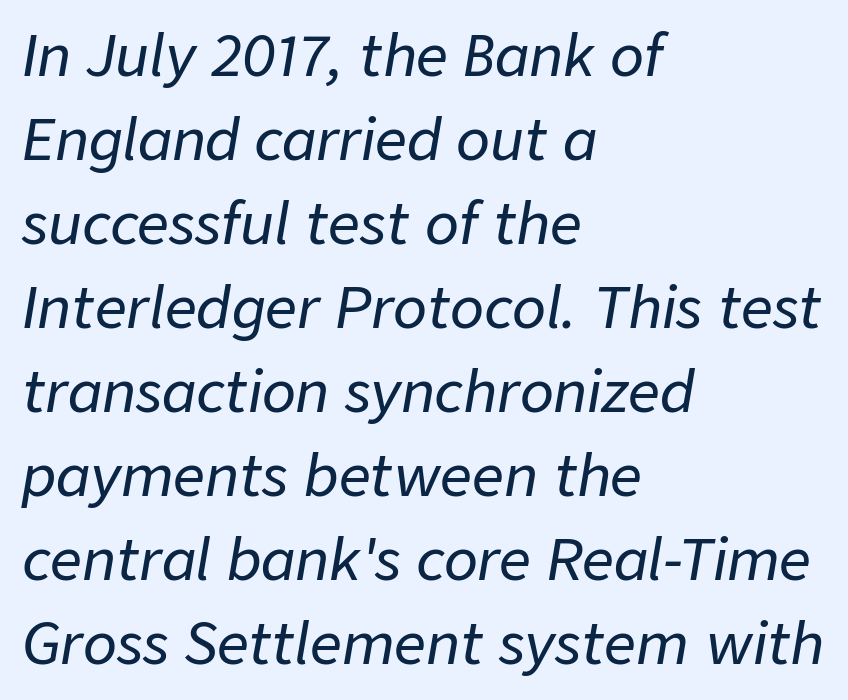
Spacing verdict: proportional, widths tailored to each character. Clear beneath every line of the passage. Look at the tracking — it's just the regular setting, nothing added. It's the slanting kind of type. Whoever set this chose a conventional vertical rhythm.
